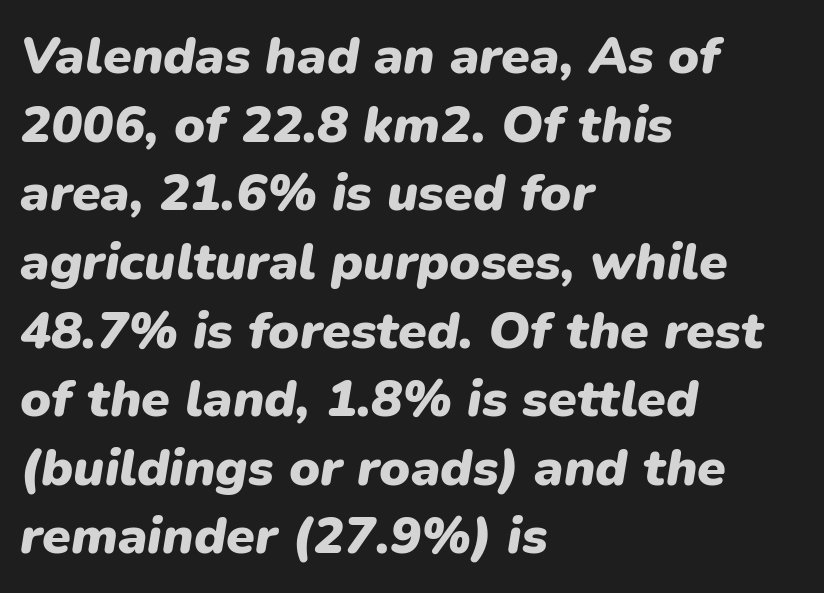
Letters rest on an invisible, unmarked baseline. Plenty of ink on the page — the face is bold. Honestly, the letter spacing is just normal — you wouldn't notice it. A normal amount of white space separates one row of letters from the next. One-word summary of the alignment: left. Is this a fixed-width face? No — the glyphs have proportional, varying widths.
